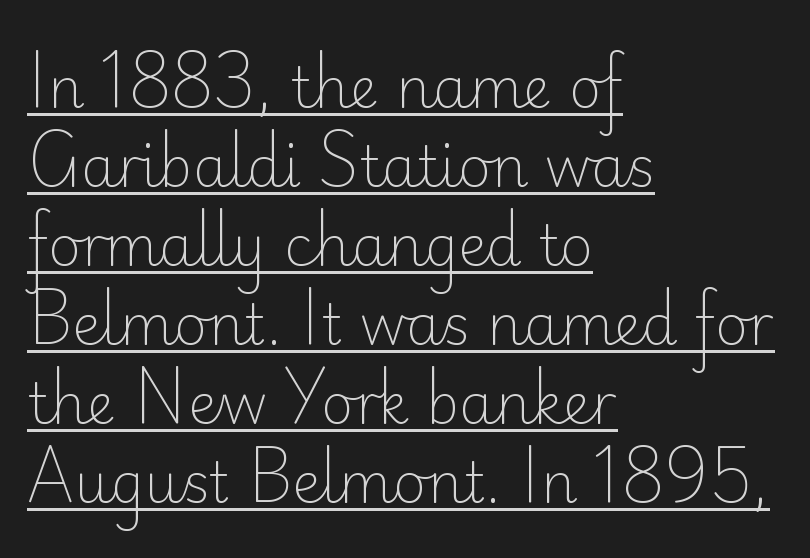
Q: Is the text bold? A: No.
Q: Is the text italic (slanted)? A: No, it is upright.
Q: Is the typeface a serif or a sans-serif typeface? A: Sans-serif.
Q: Is the text underlined? A: Yes.
Q: How is the paragraph aligned? A: Left-aligned.
Q: Is the spacing between letters normal or unusually wide? A: Normal.
Q: Is the spacing between lines tight, normal or loose? A: Normal.
Q: Width (condensed, normal, or wide)? A: Normal.
Q: Stroke contrast? A: Low.
Q: x-height? A: Small.
Q: Monospaced? A: No.
